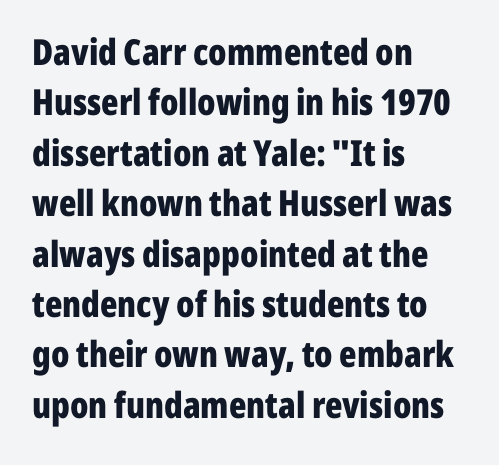
Q: Is the text bold? A: Yes.
Q: Is the text italic (slanted)? A: No, it is upright.
Q: Is the typeface a serif or a sans-serif typeface? A: Sans-serif.
Q: Is the text underlined? A: No.
Q: How is the paragraph aligned? A: Left-aligned.
Q: Is the spacing between letters normal or unusually wide? A: Normal.
Q: Is the spacing between lines tight, normal or loose? A: Normal.
Q: Width (condensed, normal, or wide)? A: Condensed.
Q: Stroke contrast? A: Low.
Q: x-height? A: Medium.
Q: Monospaced? A: No.
